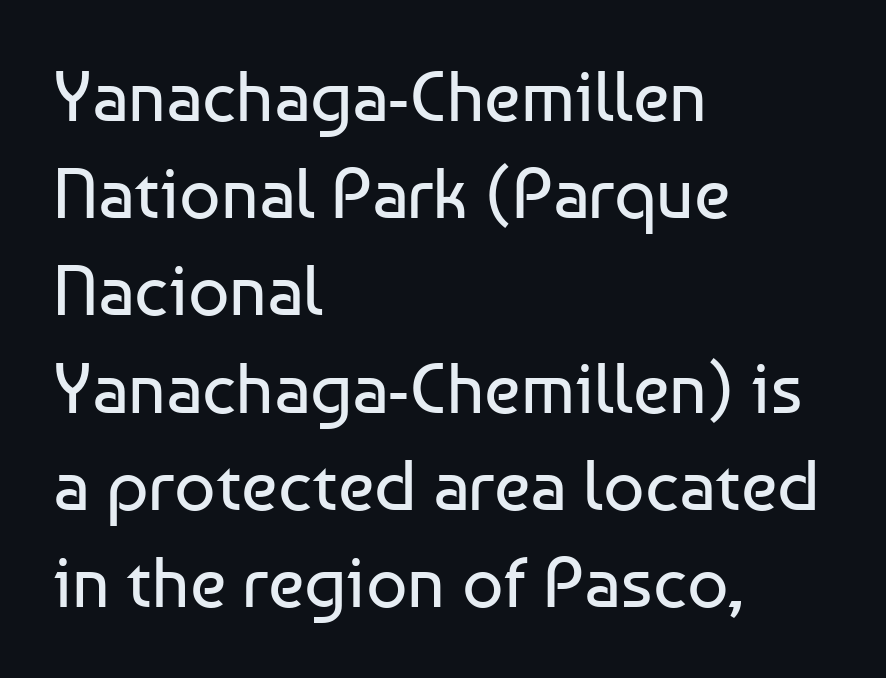
You could not count columns in this text — the font is proportionally spaced. If you measured baseline to baseline, you'd find a middling distance. Upright lettering throughout. Beneath every word, the page is bare. A quiet, ordinary-to-light weight characterises the typeface. Type style note: lacks serifs.
